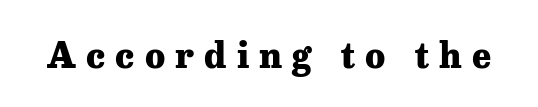
Q: Is the text bold? A: Yes.
Q: Is the text italic (slanted)? A: No, it is upright.
Q: Is the typeface a serif or a sans-serif typeface? A: Serif.
Q: Is the text underlined? A: No.
Q: Is the spacing between letters normal or unusually wide? A: Unusually wide.
Q: Width (condensed, normal, or wide)? A: Normal.
Q: Stroke contrast? A: Low.
Q: x-height? A: Medium.
Q: Monospaced? A: No.
